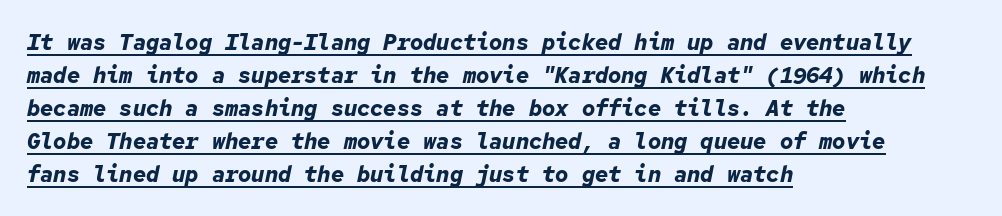
You could call the tracking neutral — neither tight nor loose. All the whitespace from short lines collects on the right. I'd describe the lettering as bold — thick and assertive. The typesetter has applied underlining to the passage shown. Quick note: italic. Rows of type keep a routine distance in the vertical direction.
